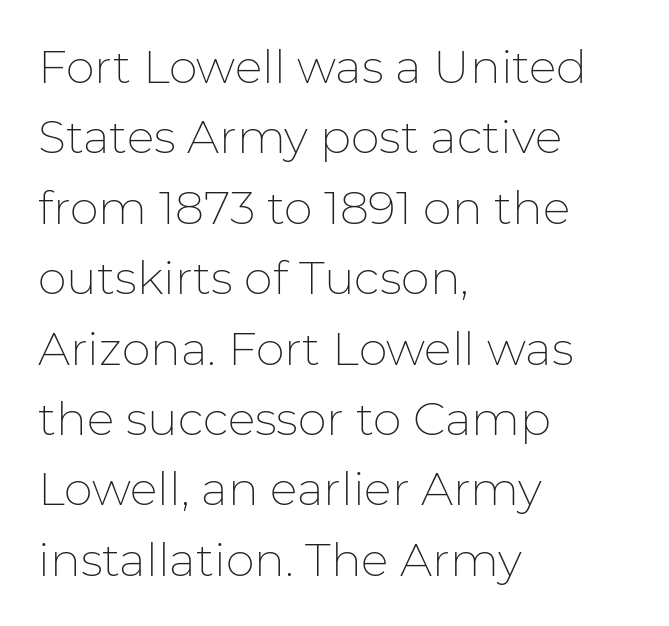
The image shows 46 px thin sans-serif type, upright; set left-aligned, normal line spacing (1.53x), normal letter spacing, not underlined; low stroke contrast and a medium x-height.
